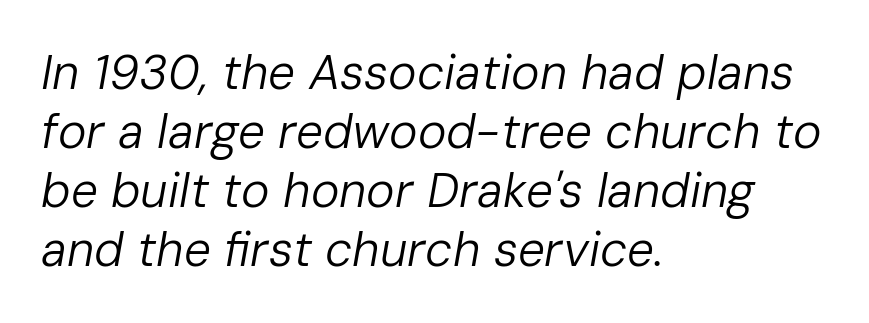
The image shows 48 px regular-weight type, italic (leaning right); set left-aligned, line spacing 1.23x, normal letter spacing, not underlined; low stroke contrast and a medium x-height.
